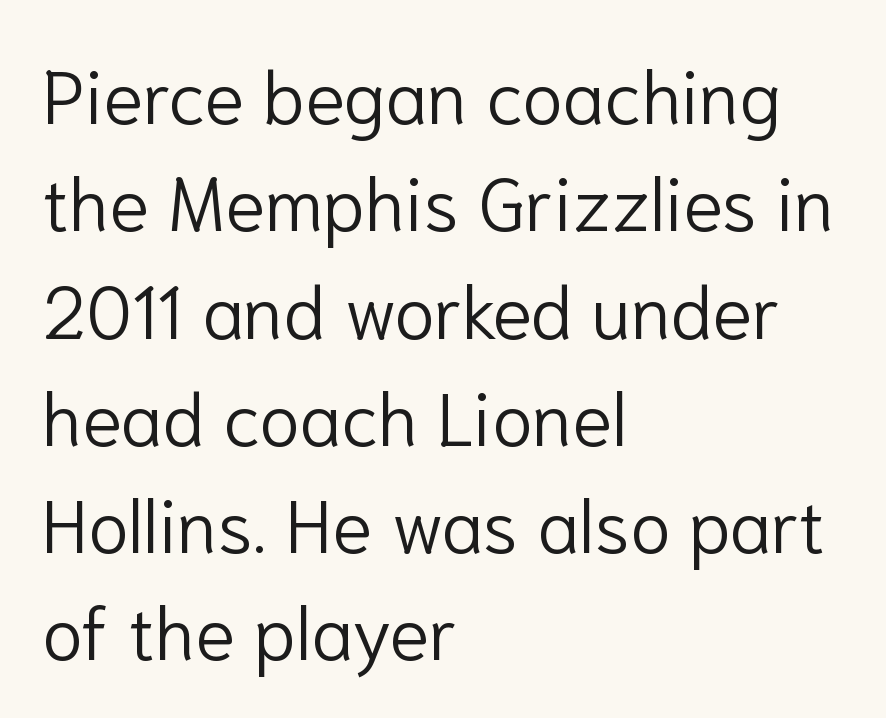
Q: Is the text bold? A: No.
Q: Is the text italic (slanted)? A: No, it is upright.
Q: Is the typeface a serif or a sans-serif typeface? A: Sans-serif.
Q: Is the text underlined? A: No.
Q: How is the paragraph aligned? A: Left-aligned.
Q: Is the spacing between letters normal or unusually wide? A: Normal.
Q: Is the spacing between lines tight, normal or loose? A: Normal.
Q: Width (condensed, normal, or wide)? A: Normal.
Q: Stroke contrast? A: Low.
Q: x-height? A: Medium.
Q: Monospaced? A: No.
